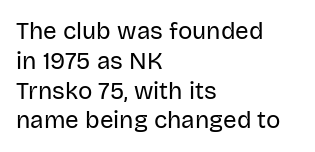
{"italic": "no", "bold": "no", "underline": "no", "align": "left", "line_spacing_ratio": 1.24, "letter_spacing": "normal", "letter_spacing_em": 0.0, "glyph_px": 24}
